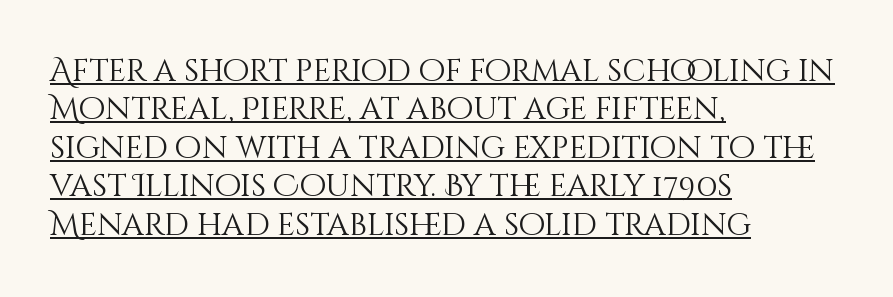
Q: Is the text bold? A: No.
Q: Is the text italic (slanted)? A: No, it is upright.
Q: Is the text underlined? A: Yes.
Q: How is the paragraph aligned? A: Left-aligned.
Q: Is the spacing between letters normal or unusually wide? A: Normal.
Q: Width (condensed, normal, or wide)? A: Normal.
Q: Stroke contrast? A: Medium.
Q: x-height? A: Large.
Q: Monospaced? A: No.
